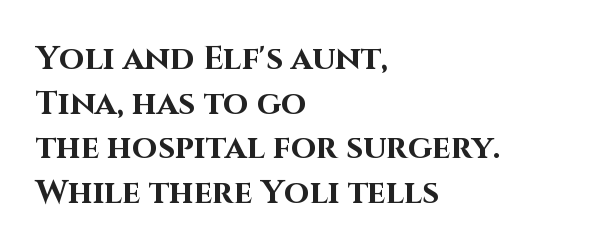
Q: Is the text bold? A: Yes.
Q: Is the text italic (slanted)? A: No, it is upright.
Q: Is the typeface a serif or a sans-serif typeface? A: Sans-serif.
Q: Is the text underlined? A: No.
Q: How is the paragraph aligned? A: Left-aligned.
Q: Is the spacing between letters normal or unusually wide? A: Normal.
Q: Is the spacing between lines tight, normal or loose? A: Normal.
Q: Width (condensed, normal, or wide)? A: Normal.
Q: Stroke contrast? A: High.
Q: x-height? A: Large.
Q: Monospaced? A: No.
